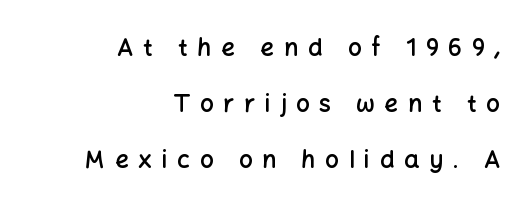
Q: Is the text bold? A: Semi-bold.
Q: Is the text italic (slanted)? A: No, it is upright.
Q: Is the text underlined? A: No.
Q: How is the paragraph aligned? A: Right-aligned.
Q: Is the spacing between letters normal or unusually wide? A: Unusually wide.
Q: Is the spacing between lines tight, normal or loose? A: Loose.
